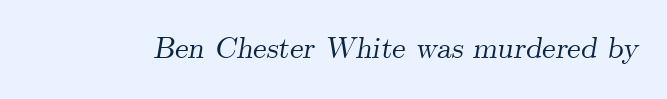
Q: Is the text italic (slanted)? A: Yes, it leans right by about 9 degrees.
Q: Is the typeface a serif or a sans-serif typeface? A: Serif.
Q: Is the text underlined? A: No.
Q: Is the spacing between letters normal or unusually wide? A: Normal.
Q: Width (condensed, normal, or wide)? A: Normal.
Q: Stroke contrast? A: Medium.
Q: x-height? A: Small.
Q: Monospaced? A: No.
